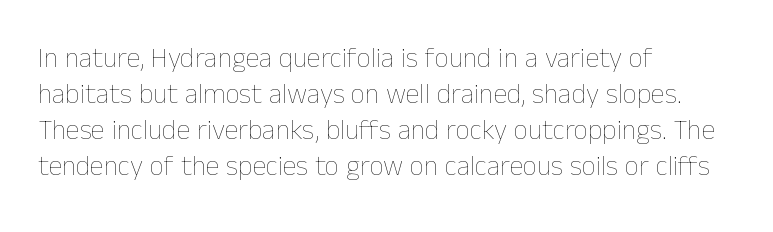
Bare-footed words on every line. Italic? Not at all — the glyphs are vertical. Short and long lines alike share a common starting point at left. Ink coverage per letter is moderate at most.
